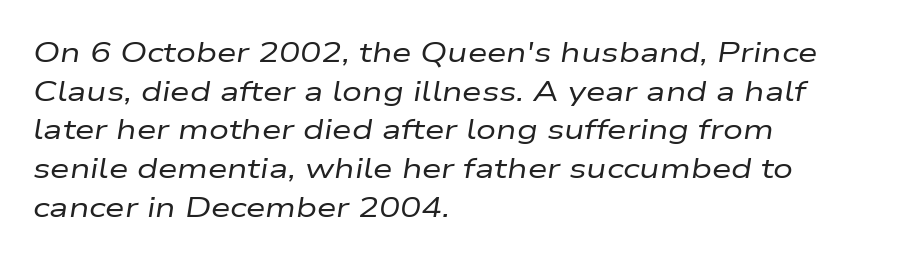
{"italic": "yes", "lean": "right", "slant_degrees": 9, "bold": "no", "weight": "regular", "width": "wide", "stroke_contrast": "low", "x_height": "medium", "monospaced": "no", "underline": "no", "align": "left", "line_spacing": "normal", "line_spacing_ratio": 1.38, "letter_spacing": "normal", "letter_spacing_em": 0.0, "glyph_px": 28}
